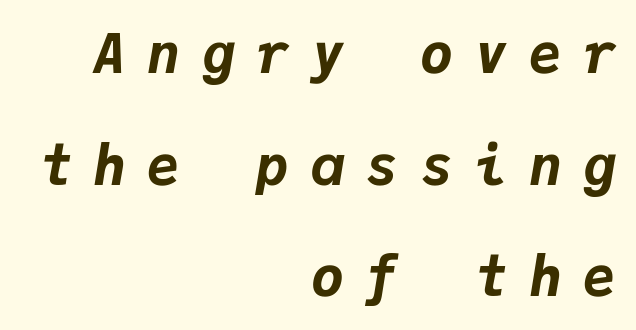
The image shows 55 px bold type, italic (leaning right), monospaced; set right-aligned, loose line spacing (2.03x), unusually wide letter spacing (+0.39 em), not underlined; low stroke contrast and a medium x-height.
